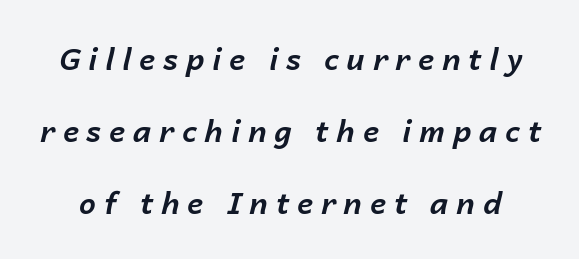
{"italic": "yes", "lean": "right", "slant_degrees": 14, "bold": "yes", "weight": "bold", "width": "normal", "stroke_contrast": "low", "x_height": "medium", "monospaced": "no", "underline": "no", "line_spacing": "loose", "line_spacing_ratio": 2.4, "letter_spacing": "wide", "letter_spacing_em": 0.26, "glyph_px": 30}
